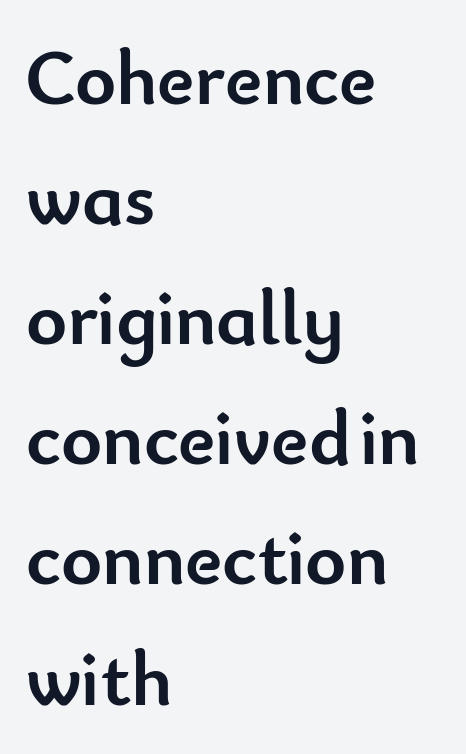
The image shows 78 px semibold sans-serif type, upright; set left-aligned, normal line spacing (1.54x), normal letter spacing, not underlined; low stroke contrast and a small x-height.
